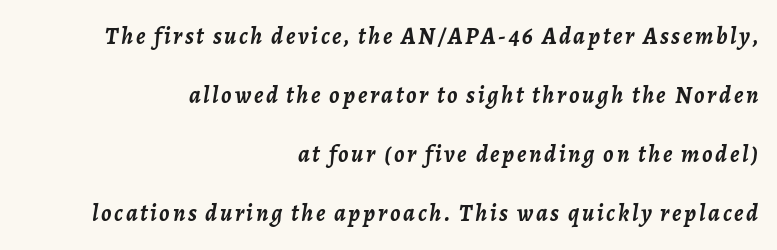
Q: Is the text bold? A: Yes.
Q: Is the text italic (slanted)? A: Yes, it leans right by about 7 degrees.
Q: Is the text underlined? A: No.
Q: How is the paragraph aligned? A: Right-aligned.
Q: Is the spacing between lines tight, normal or loose? A: Loose.
